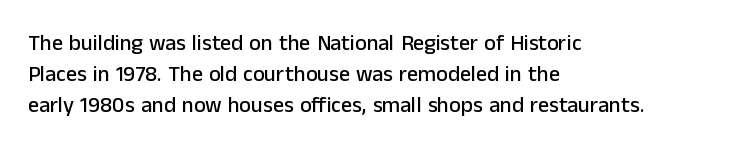
Q: Is the text italic (slanted)? A: No, it is upright.
Q: Is the text underlined? A: No.
Q: How is the paragraph aligned? A: Left-aligned.
Q: Is the spacing between letters normal or unusually wide? A: Normal.
Q: Is the spacing between lines tight, normal or loose? A: Normal.
